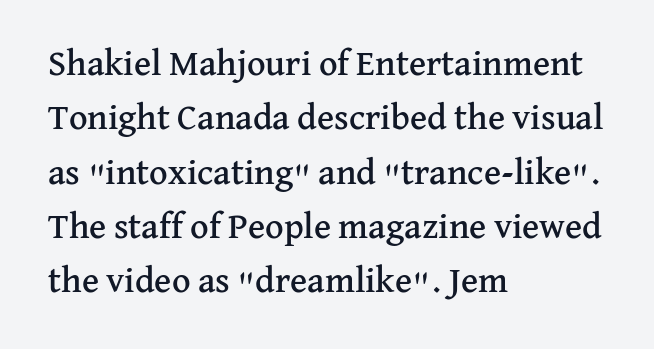
Line spacing here is normal. The lettering stays uniformly vertical, giving the passage a roman look. Quick note: underline off. The letters advance in unequal steps, a hallmark of proportional type.
